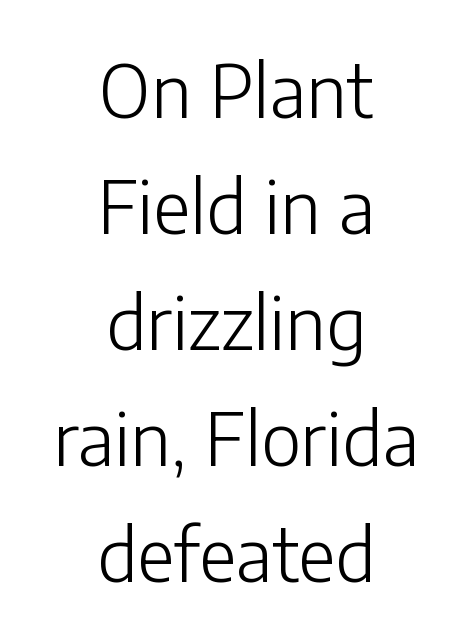
{"serif": "no", "italic": "no", "bold": "no", "weight": "light", "width": "normal", "stroke_contrast": "low", "x_height": "medium", "monospaced": "no", "underline": "no", "align": "center", "line_spacing": "normal", "line_spacing_ratio": 1.59, "letter_spacing": "normal", "letter_spacing_em": 0.0, "glyph_px": 73}
